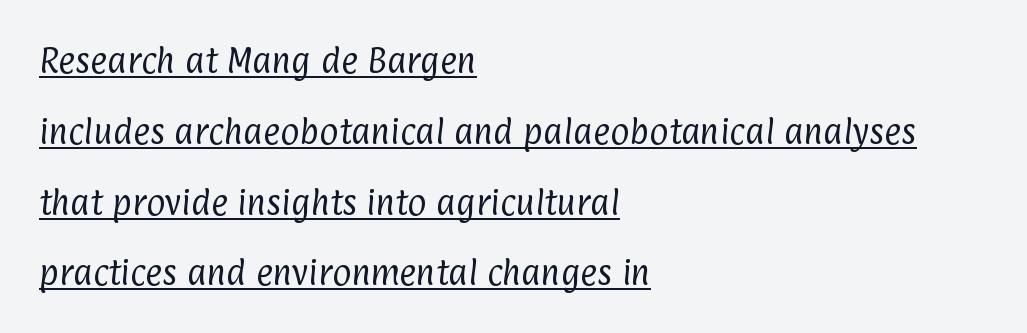
Q: Is the text bold? A: No.
Q: Is the typeface a serif or a sans-serif typeface? A: Sans-serif.
Q: Is the text underlined? A: Yes.
Q: How is the paragraph aligned? A: Left-aligned.
Q: Is the spacing between letters normal or unusually wide? A: Normal.
Q: Is the spacing between lines tight, normal or loose? A: Loose.
Q: Width (condensed, normal, or wide)? A: Condensed.
Q: Stroke contrast? A: Low.
Q: x-height? A: Medium.
Q: Monospaced? A: No.
